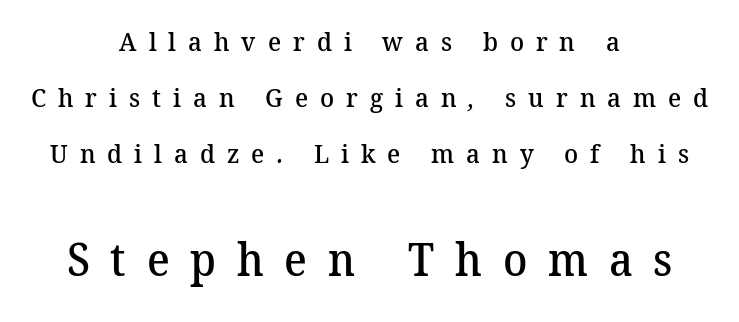
The image shows 45 px semibold serif type; set centered, loose line spacing (2.15x), unusually wide letter spacing (+0.46 em), not underlined; the second (bottom) block is 1.73x larger; medium stroke contrast and a medium x-height.
